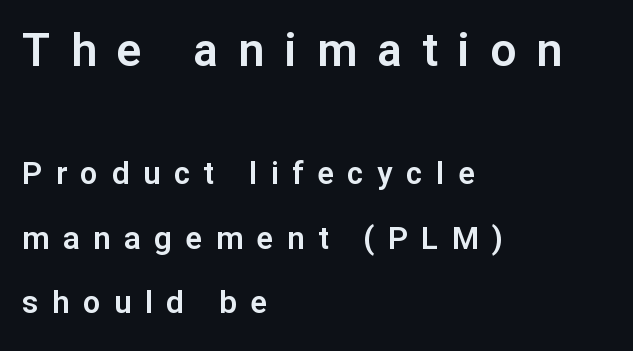
Q: Is the text italic (slanted)? A: No, it is upright.
Q: Is the typeface a serif or a sans-serif typeface? A: Sans-serif.
Q: Is the text underlined? A: No.
Q: How is the paragraph aligned? A: Left-aligned.
Q: Is the spacing between letters normal or unusually wide? A: Unusually wide.
Q: Is the spacing between lines tight, normal or loose? A: Loose.
Q: Which block of text is set in a larger size, the first (top) or the second (bottom)? A: The first (top) one.
Q: Width (condensed, normal, or wide)? A: Normal.
Q: Stroke contrast? A: Low.
Q: x-height? A: Medium.
Q: Monospaced? A: No.
